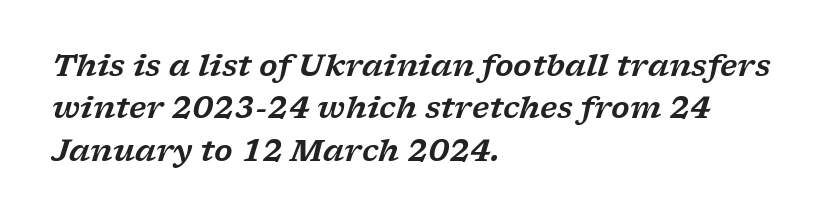
{"serif": "yes", "italic": "yes", "lean": "right", "slant_degrees": 17, "width": "wide", "stroke_contrast": "low", "x_height": "medium", "monospaced": "no", "underline": "no", "align": "left", "line_spacing": "normal", "line_spacing_ratio": 1.41, "letter_spacing": "normal", "letter_spacing_em": 0.0, "glyph_px": 30}
